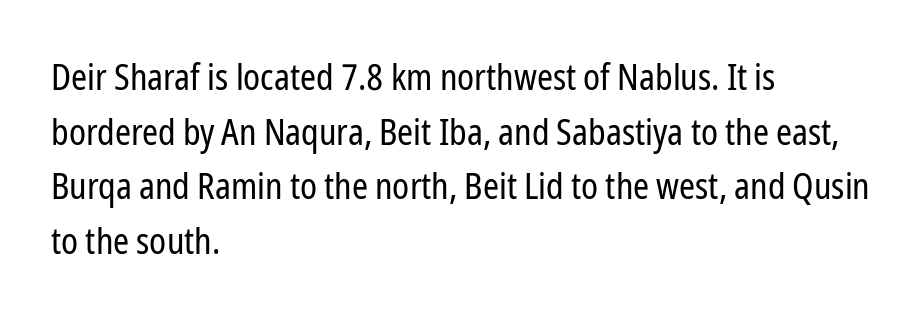
The image shows 36 px regular-weight, condensed sans-serif type, upright; set left-aligned, normal line spacing (1.52x), normal letter spacing, not underlined; low stroke contrast and a medium x-height.
